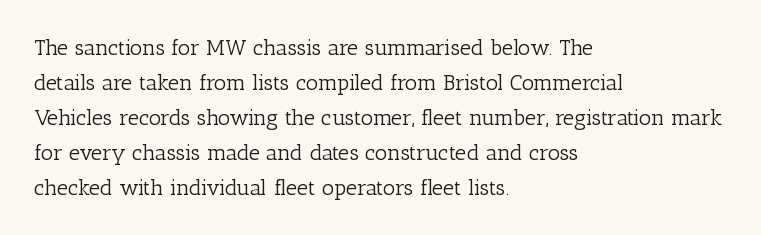
Every stem runs plumb, perpendicular to the baseline. Ink coverage per letter is moderate at most. Does extra space separate the letters? No, they use regular spacing. Line starts are locked; line ends wander. If you measured baseline to baseline, you'd find a middling distance.
